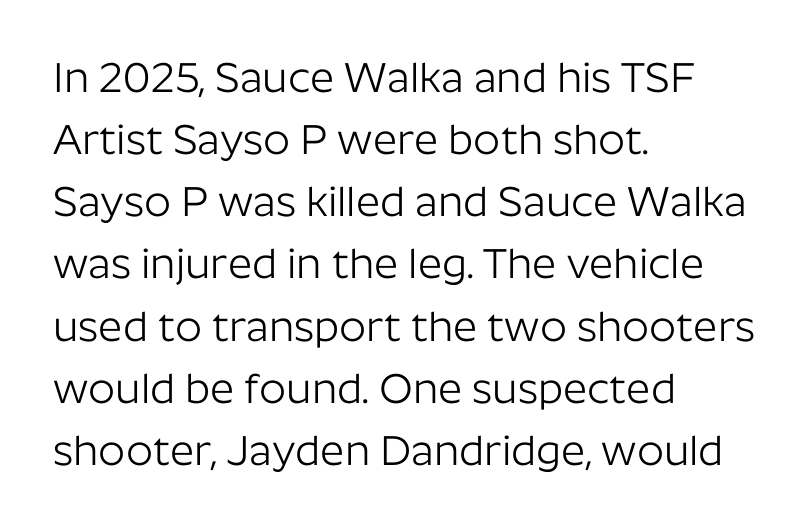
The image shows 42 px light sans-serif type, upright; set left-aligned, normal line spacing (1.48x), normal letter spacing, not underlined; low stroke contrast and a medium x-height.
